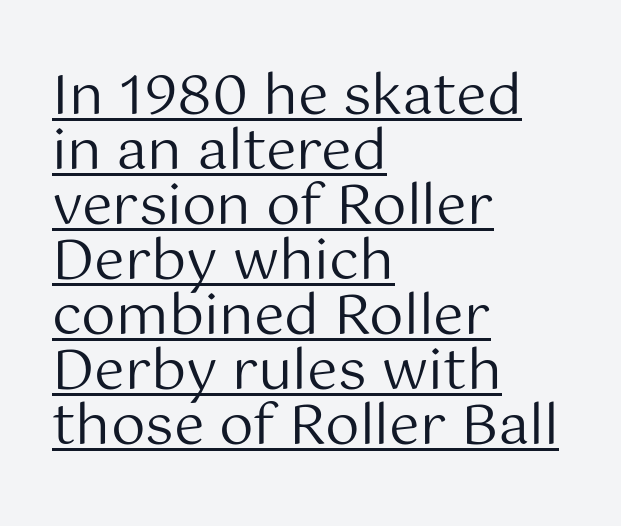
Q: Is the text bold? A: No.
Q: Is the text italic (slanted)? A: No, it is upright.
Q: Is the typeface a serif or a sans-serif typeface? A: Sans-serif.
Q: Is the text underlined? A: Yes.
Q: How is the paragraph aligned? A: Left-aligned.
Q: Is the spacing between letters normal or unusually wide? A: Normal.
Q: Is the spacing between lines tight, normal or loose? A: Tight.
Q: Width (condensed, normal, or wide)? A: Normal.
Q: Stroke contrast? A: Medium.
Q: x-height? A: Medium.
Q: Monospaced? A: No.
